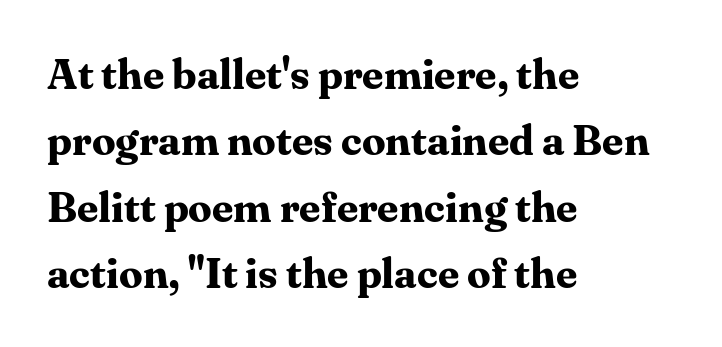
Letter spacing: default. Type style note: has serifs. These lines sit exactly where default settings would place them. Ascenders rise straight up at ninety degrees. Alignment: flush left. No word sits above an underline.
